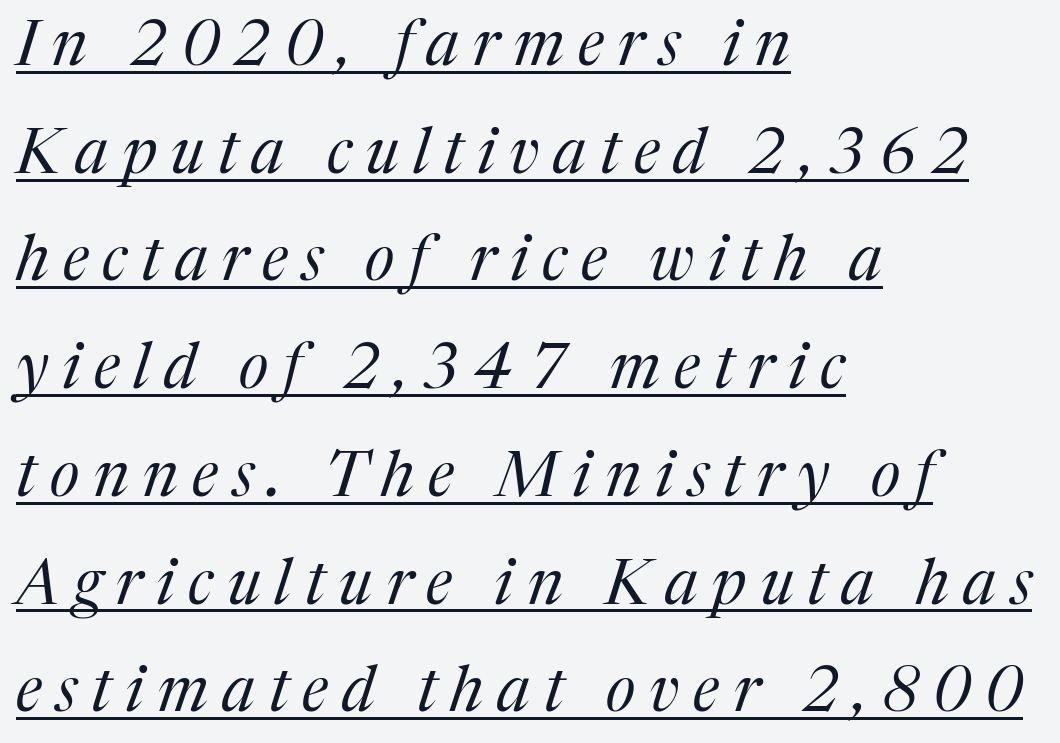
Emphasis-style slanted type is in use. Note: serifs present on the glyphs. Note the varied advance widths — an 'i' is clearly narrower than an 'm'. The letterforms stand isolated, each surrounded by extra space. This sample carries an underscore along the baseline area. The paragraph has a hard left edge and a soft right edge.
